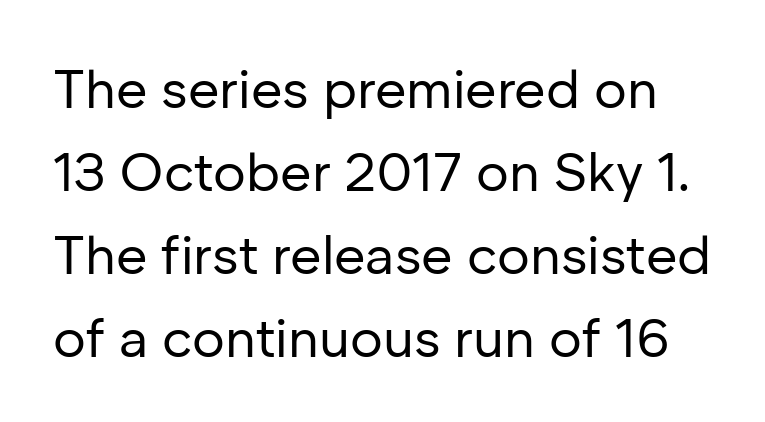
Is this a fixed-width face? No — the glyphs have proportional, varying widths. A sans-serif font was chosen for this passage. The space directly below the letters is spotless. Heaviness? Minimal to ordinary, like unemphasized prose. The font's upright variant was chosen for this text.
